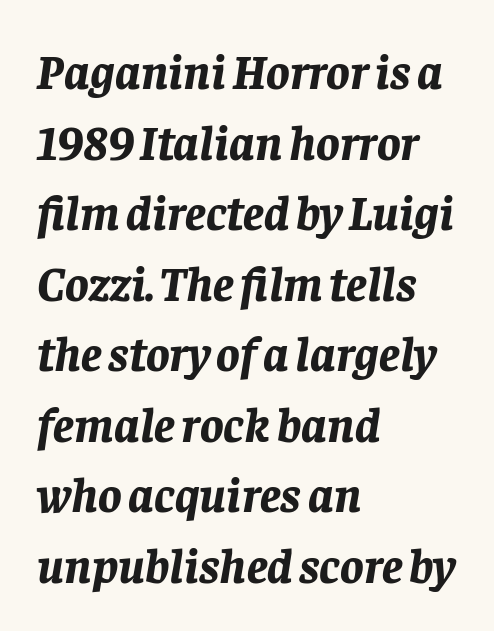
Q: Is the text bold? A: Yes.
Q: Is the text italic (slanted)? A: Yes, it leans right by about 8 degrees.
Q: Is the text underlined? A: No.
Q: How is the paragraph aligned? A: Left-aligned.
Q: Is the spacing between letters normal or unusually wide? A: Normal.
Q: Is the spacing between lines tight, normal or loose? A: Normal.
Q: Width (condensed, normal, or wide)? A: Normal.
Q: Stroke contrast? A: Low.
Q: x-height? A: Large.
Q: Monospaced? A: No.
